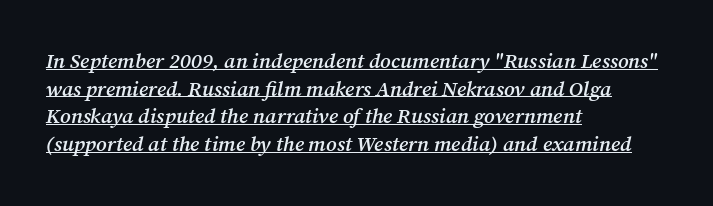
A bit beefed up — I'd call it semibold rather than bold. Does the copy run flush right? No — it runs flush left. Decoration check: the copy is underlined. This sample keeps an unexceptional amount of space between lines.
